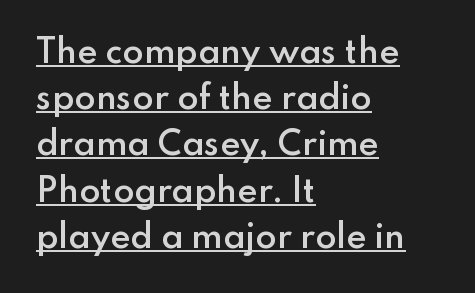
The image shows 31 px semibold sans-serif type, upright; set left-aligned, normal line spacing (1.49x), normal letter spacing, underlined; low stroke contrast and a small x-height.
